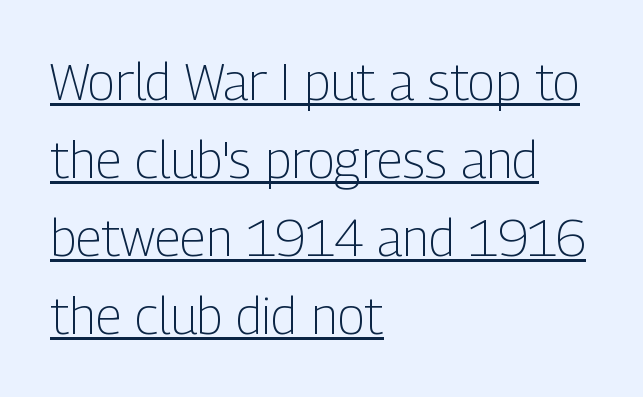
Q: Is the text bold? A: No.
Q: Is the text italic (slanted)? A: No, it is upright.
Q: Is the typeface a serif or a sans-serif typeface? A: Sans-serif.
Q: Is the text underlined? A: Yes.
Q: How is the paragraph aligned? A: Left-aligned.
Q: Is the spacing between letters normal or unusually wide? A: Normal.
Q: Is the spacing between lines tight, normal or loose? A: Normal.
Q: Width (condensed, normal, or wide)? A: Condensed.
Q: Stroke contrast? A: Low.
Q: x-height? A: Medium.
Q: Monospaced? A: No.
